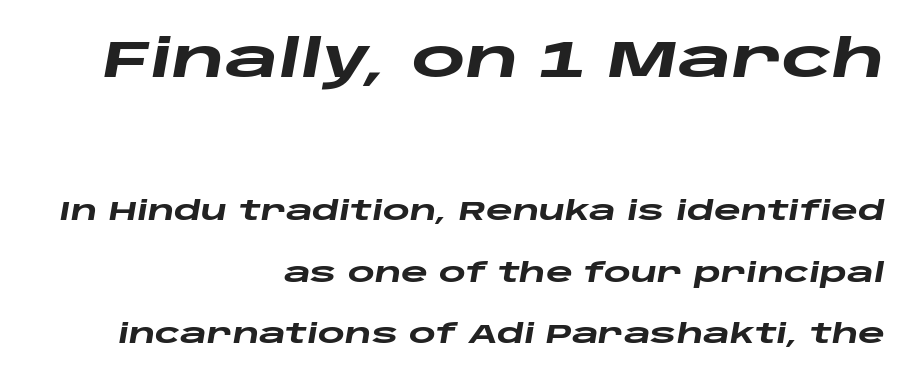
It's the slanting kind of type. This sample trades compactness for vertical openness between lines. Visually, the top section dominates because its glyphs are scaled up. A typesetter would call this proportional, since set widths differ per character. The tracking reads as untouched default to a designer's eye. The lines in this sample share a right terminus and differ only in where they begin.
